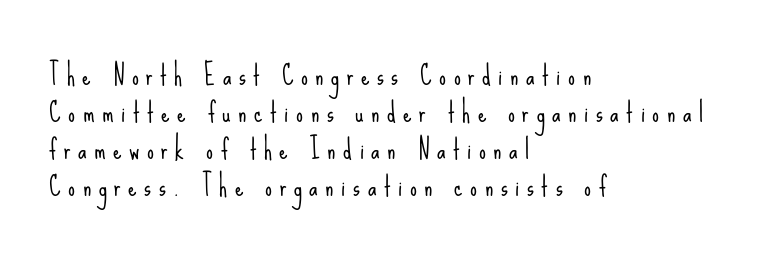
Q: Is the text bold? A: No.
Q: Is the text italic (slanted)? A: No, it is upright.
Q: Is the text underlined? A: No.
Q: How is the paragraph aligned? A: Left-aligned.
Q: Is the spacing between letters normal or unusually wide? A: Unusually wide.
Q: Is the spacing between lines tight, normal or loose? A: Normal.
